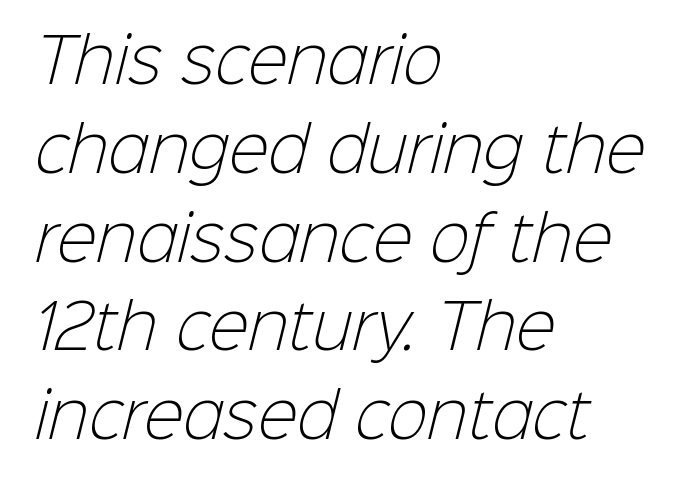
{"serif": "no", "bold": "no", "weight": "light", "width": "normal", "stroke_contrast": "low", "x_height": "medium", "monospaced": "no", "underline": "no", "align": "left", "line_spacing": "normal", "line_spacing_ratio": 1.48, "letter_spacing": "normal", "letter_spacing_em": 0.0, "glyph_px": 60}
